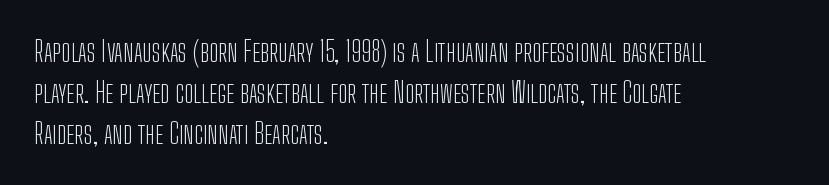
{"serif": "no", "italic": "no", "bold": "no", "weight": "light", "width": "condensed", "stroke_contrast": "low", "x_height": "medium", "monospaced": "no", "underline": "no", "align": "left", "line_spacing": "normal", "line_spacing_ratio": 1.47, "letter_spacing": "normal", "letter_spacing_em": 0.0, "glyph_px": 28}
